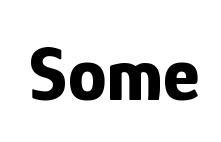
{"serif": "no", "italic": "no", "bold": "yes", "weight": "bold", "width": "condensed", "stroke_contrast": "low", "x_height": "medium", "monospaced": "no", "underline": "no", "letter_spacing": "normal", "letter_spacing_em": 0.0, "glyph_px": 78}
